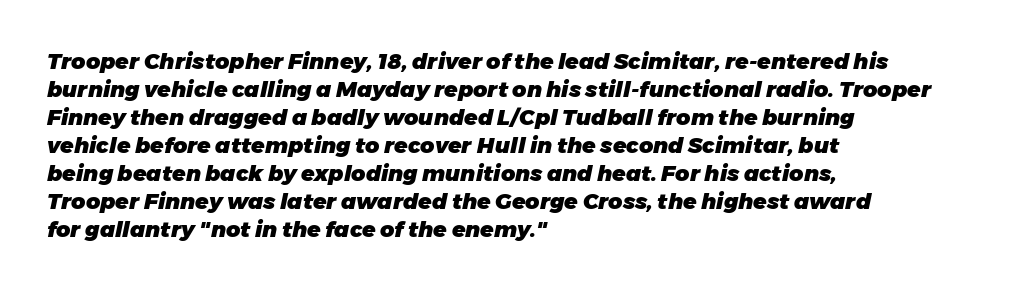
Q: Is the text bold? A: Yes.
Q: Is the text italic (slanted)? A: Yes, it leans right by about 11 degrees.
Q: Is the text underlined? A: No.
Q: How is the paragraph aligned? A: Left-aligned.
Q: Is the spacing between letters normal or unusually wide? A: Normal.
Q: Is the spacing between lines tight, normal or loose? A: Normal.
